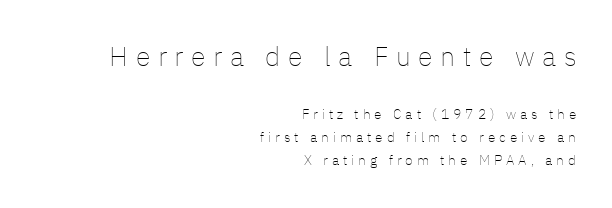
Heaviness? Minimal to ordinary, like unemphasized prose. The block sitting higher on the canvas is the one with enlarged characters. Between one letter and the next there's a generous, obvious gap. Alignment: flush right. Whoever set this chose a conventional vertical rhythm. Unlike italic type, these characters show no tilt at all.
